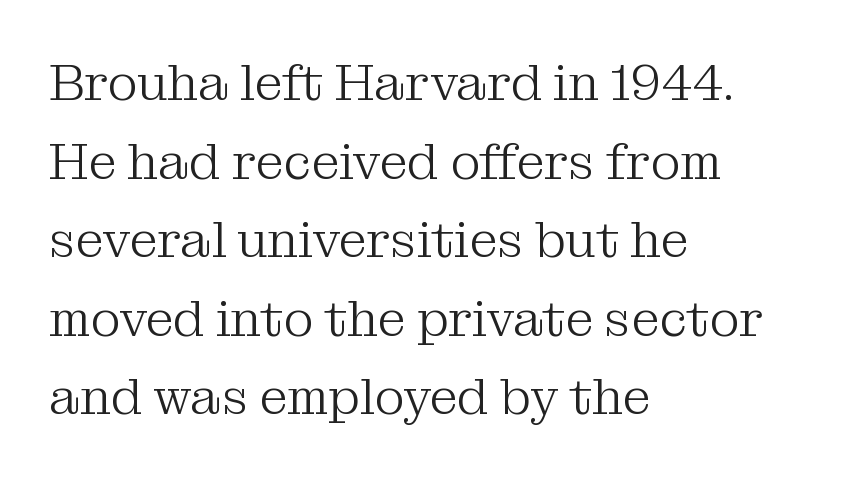
The letters carry serifs — small finishing strokes at the ends of their stems. Anything drawn beneath the words? Only blank space. Style check: upright. The face used here is rendered with its standard letterfit. Caption: multi-line text, flush left, ragged right.
